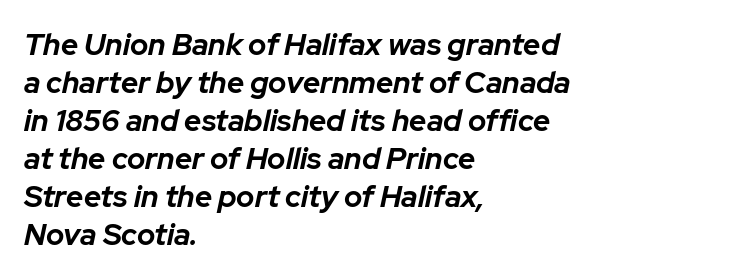
Standard letterfit; no display-style spreading of the glyphs. Bare-footed words on every line. Does the weight exceed regular? Yes, all the way to bold. The designer left line spacing at the default. Spacing verdict: proportional, widths tailored to each character. A typesetter would mark this as italic.
